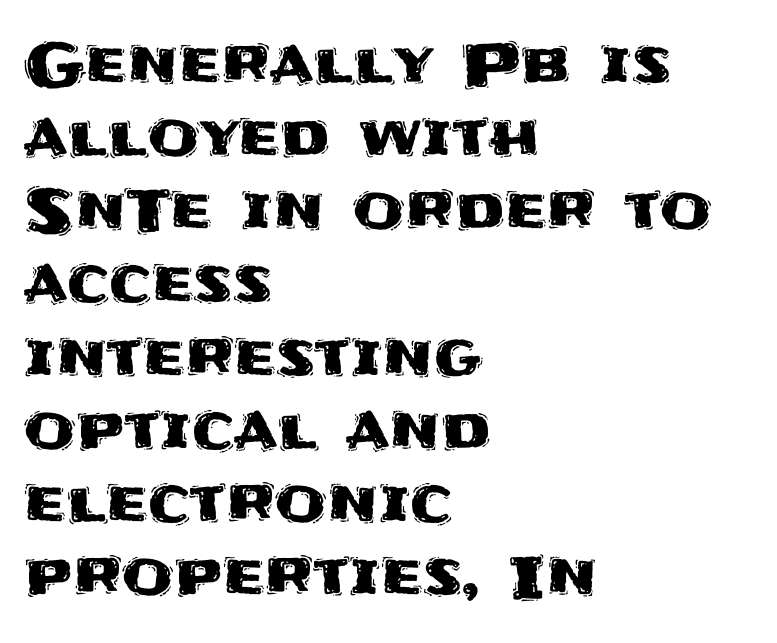
The image shows 59 px sans-serif type, upright; set left-aligned, line spacing 1.24x, normal letter spacing, not underlined; medium stroke contrast and a large x-height.
